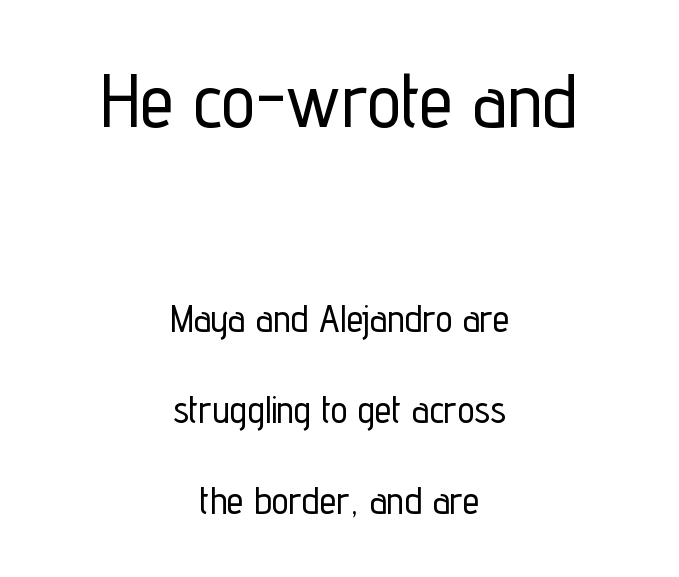
The image shows 76 px condensed sans-serif type, upright; set centered, loose line spacing (2.39x), normal letter spacing, not underlined; the first (top) block is 2.0x larger; low stroke contrast and a medium x-height.
